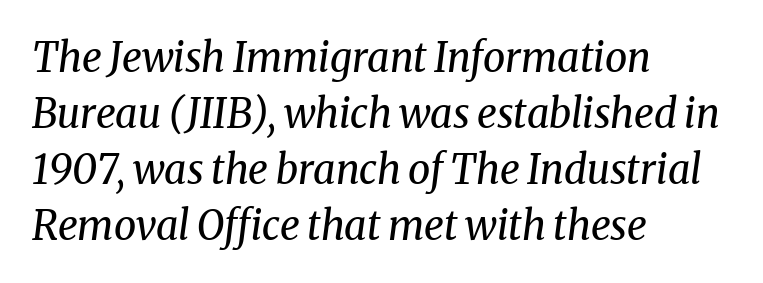
Look at the bottom of the vertical strokes: they flare into serifs here. Notice how descenders clear the ascenders below comfortably — that's standard leading. Italic? Definitely — the glyphs are oblique. Heft: none added — not bold.
